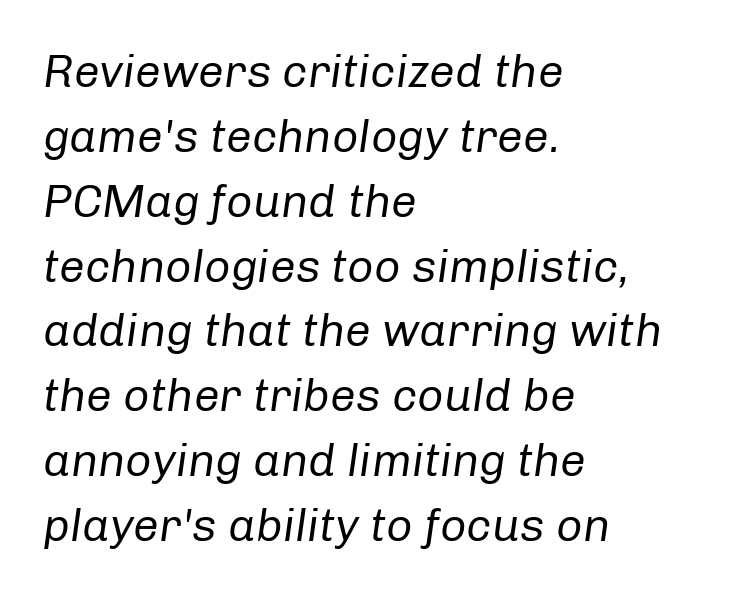
The image shows 46 px regular-weight type, italic (leaning right); set left-aligned, normal line spacing (1.41x), normal letter spacing, not underlined; low stroke contrast and a medium x-height.
